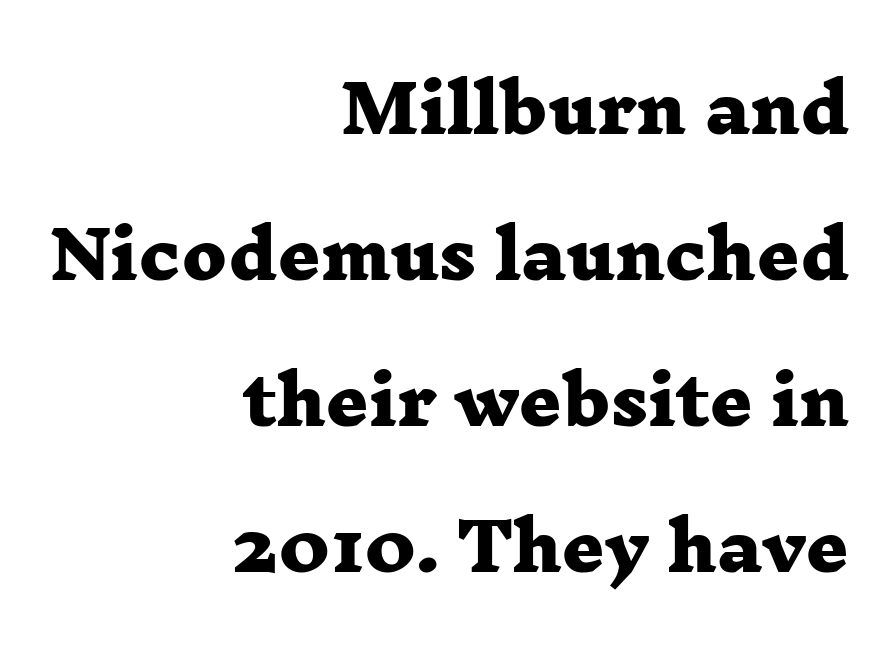
The image shows 66 px heavy, wide serif type; set right-aligned, loose line spacing (2.21x), normal letter spacing, not underlined; low stroke contrast and a medium x-height.
